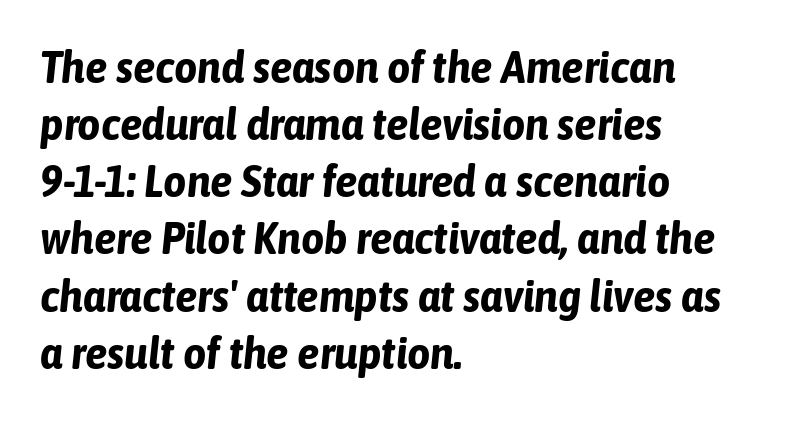
The lines are quadded left. When letters slant like this, we call the style italic. Check under the words: just untouched page. Strokes here are thick enough to call this a true bold.
